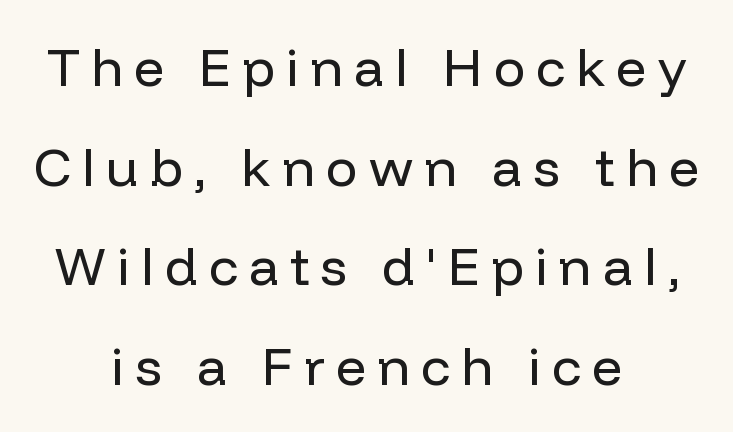
The glyphs are unaccompanied by any horizontal stroke below them. Posture: straight, roman, zero tilt. Character widths vary here, with narrow letters taking less room than wide ones. Characters follow at a spacing far wider than the type designer built in.
